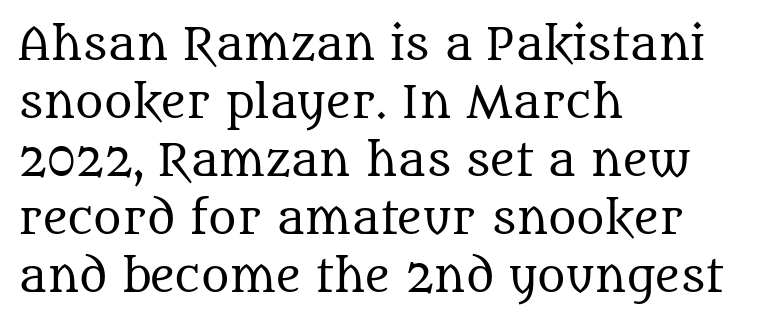
The cut favours lightness, reaching ordinary text weight at its darkest. The space directly below the letters is spotless. Caption: standard tracking, unaltered. This is roman type, the default non-slanted kind. Observe the serifs anchoring each vertical stroke in this sample. The block of text has a typical density, with ordinary space between rows.
